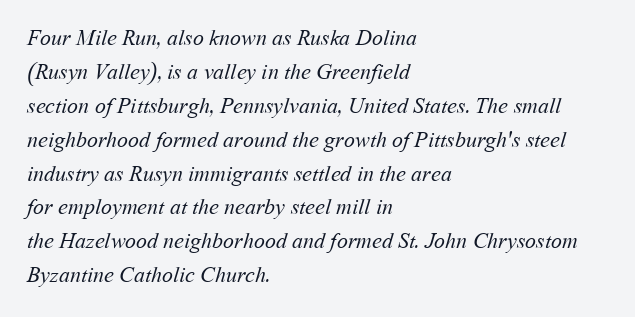
The font sits on the lighter half of the weight spectrum, regular included. Default kerning and tracking; the words read as compact shapes. The vertical gap from one line to the next is medium. Caption: multi-line text, flush left, ragged right. The glyphs are unaccompanied by any horizontal stroke below them.
